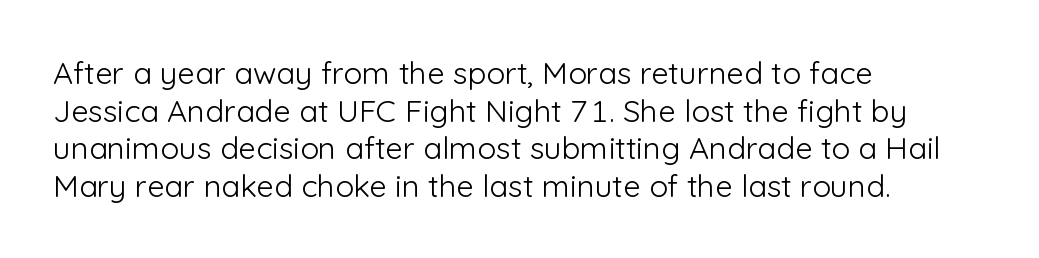
Q: Is the text bold? A: No.
Q: Is the text italic (slanted)? A: No, it is upright.
Q: Is the typeface a serif or a sans-serif typeface? A: Sans-serif.
Q: Is the text underlined? A: No.
Q: How is the paragraph aligned? A: Left-aligned.
Q: Is the spacing between letters normal or unusually wide? A: Normal.
Q: Width (condensed, normal, or wide)? A: Normal.
Q: Stroke contrast? A: Low.
Q: x-height? A: Medium.
Q: Monospaced? A: No.
